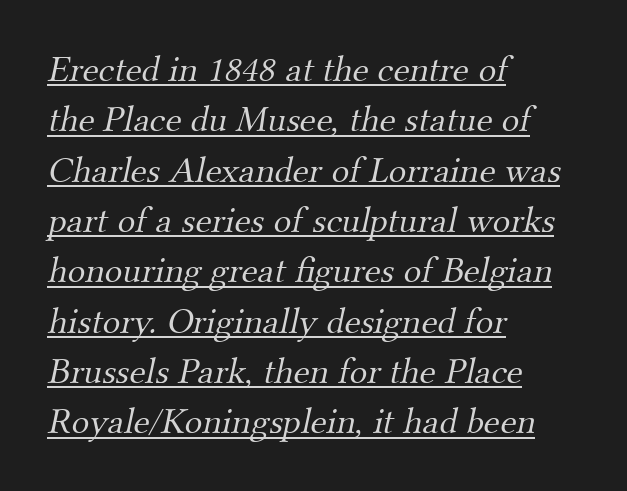
Each letter keeps its own natural width here, so spacing adapts to shape. How are the letters spaced? Ordinarily, with no added tracking. The passage shown is underscored from start to finish. Stroke terminals: seriffed. This sample keeps an unexceptional amount of space between lines.
